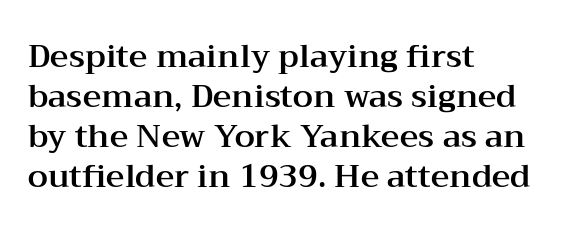
Q: Is the text italic (slanted)? A: No, it is upright.
Q: Is the typeface a serif or a sans-serif typeface? A: Serif.
Q: Is the text underlined? A: No.
Q: How is the paragraph aligned? A: Left-aligned.
Q: Is the spacing between letters normal or unusually wide? A: Normal.
Q: Is the spacing between lines tight, normal or loose? A: Normal.
Q: Width (condensed, normal, or wide)? A: Wide.
Q: Stroke contrast? A: Medium.
Q: x-height? A: Medium.
Q: Monospaced? A: No.
